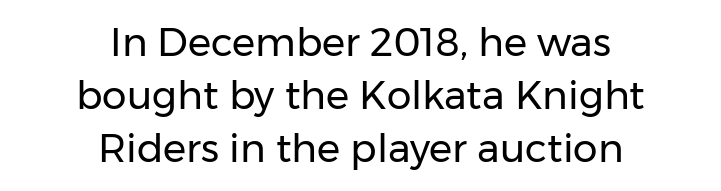
Q: Is the text bold? A: No.
Q: Is the text italic (slanted)? A: No, it is upright.
Q: Is the typeface a serif or a sans-serif typeface? A: Sans-serif.
Q: Is the text underlined? A: No.
Q: How is the paragraph aligned? A: Centered.
Q: Is the spacing between letters normal or unusually wide? A: Normal.
Q: Is the spacing between lines tight, normal or loose? A: Normal.
Q: Width (condensed, normal, or wide)? A: Normal.
Q: Stroke contrast? A: Low.
Q: x-height? A: Medium.
Q: Monospaced? A: No.
